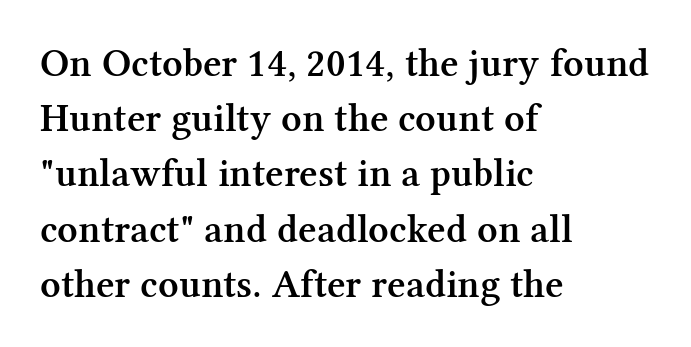
Q: Is the text bold? A: Semi-bold.
Q: Is the text italic (slanted)? A: No, it is upright.
Q: Is the typeface a serif or a sans-serif typeface? A: Serif.
Q: Is the text underlined? A: No.
Q: How is the paragraph aligned? A: Left-aligned.
Q: Is the spacing between letters normal or unusually wide? A: Normal.
Q: Is the spacing between lines tight, normal or loose? A: Normal.
Q: Width (condensed, normal, or wide)? A: Normal.
Q: Stroke contrast? A: Medium.
Q: x-height? A: Medium.
Q: Monospaced? A: No.
